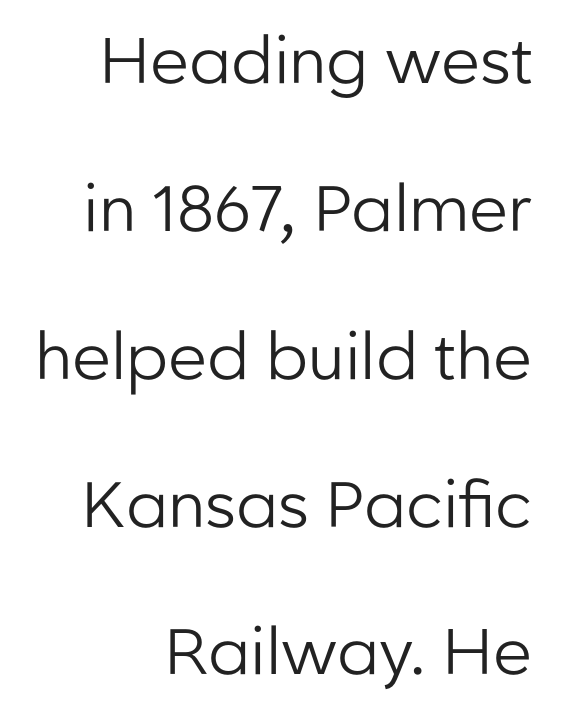
Students, note that the glyphs here touch the page at normal intervals. Casual observation: everything's shoved over to the right. The passage shown is typed in a proportional face where columns would drift. This block would shrink considerably if given ordinary leading; it's expanded now. Italic? Not at all — the glyphs are vertical.
